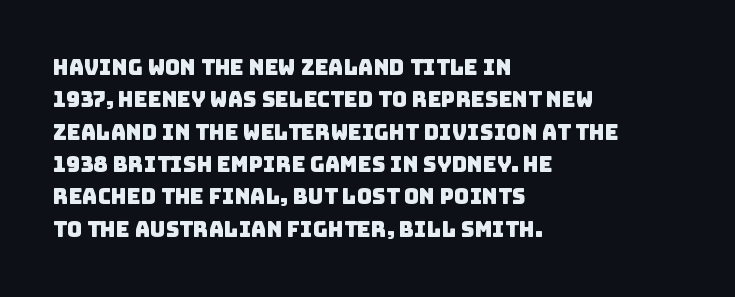
{"underline": "no", "align": "left", "line_spacing": "normal", "line_spacing_ratio": 1.54, "letter_spacing": "normal", "letter_spacing_em": 0.0, "glyph_px": 21}
